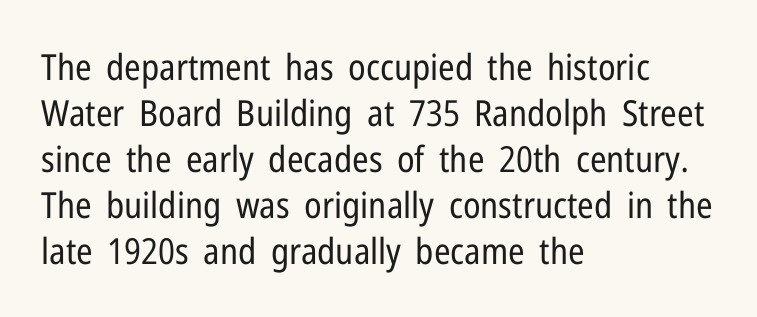
Style check: upright. Quick note: interline space is typical. The setting favours the left margin, as ordinary paragraphs usually do. Stroke terminals: plain, sans-serif. A quiet, ordinary-to-light weight characterises the typeface.
